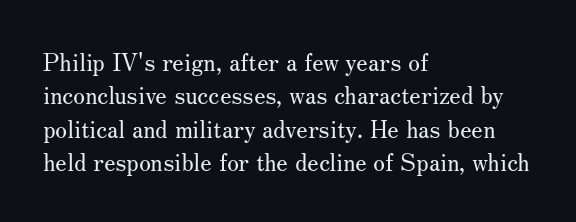
{"italic": "no", "bold": "no", "underline": "no", "align": "left", "line_spacing": "normal", "line_spacing_ratio": 1.39, "letter_spacing": "normal", "letter_spacing_em": 0.0, "glyph_px": 24}
